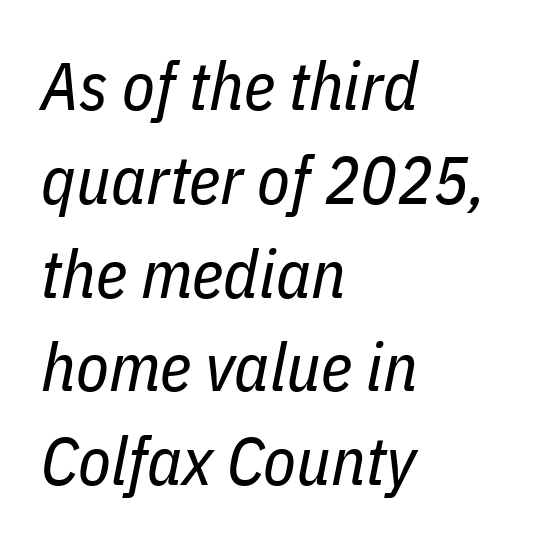
The image shows 67 px regular-weight, condensed type, italic (leaning right); set left-aligned, normal line spacing (1.4x), normal letter spacing, not underlined; low stroke contrast and a medium x-height.
